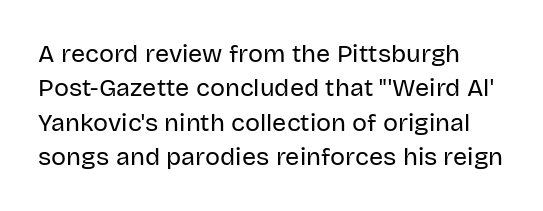
The image shows 25 px text type, upright; set normal line spacing (1.38x), normal letter spacing, not underlined.
